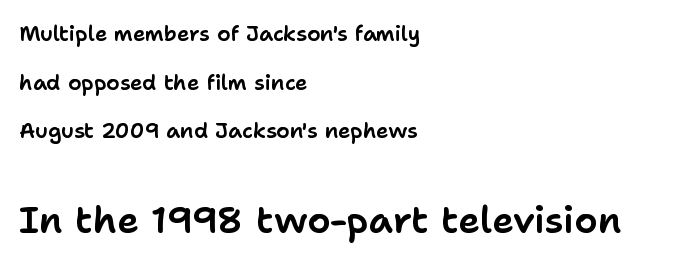
{"serif": "no", "italic": "no", "width": "normal", "stroke_contrast": "low", "x_height": "medium", "monospaced": "no", "underline": "no", "align": "left", "line_spacing": "loose", "line_spacing_ratio": 2.32, "letter_spacing": "normal", "letter_spacing_em": 0.0, "larger_block": "second", "size_ratio": 1.76, "glyph_px": 37}
